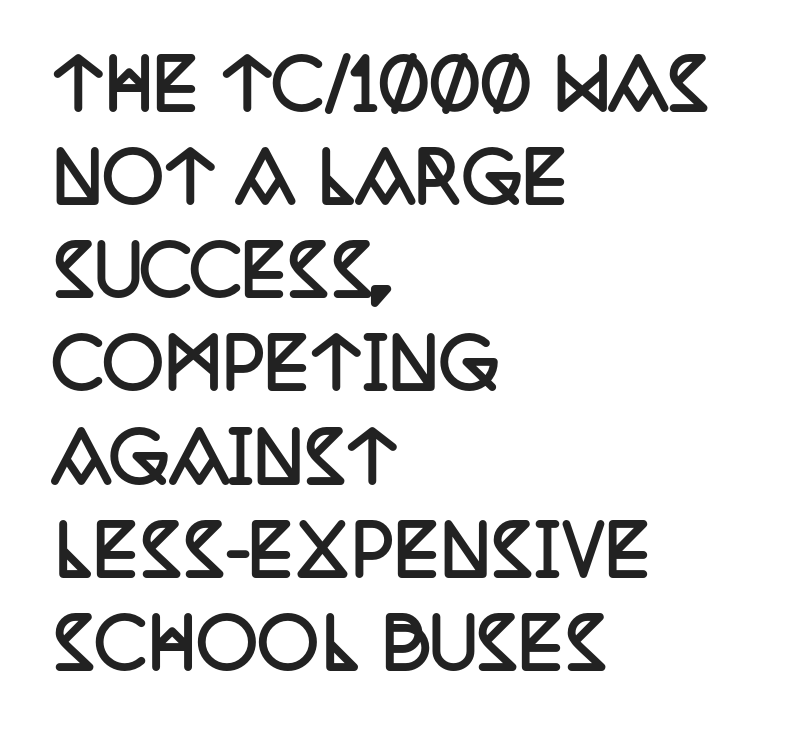
Q: Is the text bold? A: Yes.
Q: Is the text italic (slanted)? A: No, it is upright.
Q: Is the typeface a serif or a sans-serif typeface? A: Serif.
Q: Is the text underlined? A: No.
Q: How is the paragraph aligned? A: Left-aligned.
Q: Is the spacing between letters normal or unusually wide? A: Normal.
Q: Is the spacing between lines tight, normal or loose? A: Normal.
Q: Width (condensed, normal, or wide)? A: Condensed.
Q: Stroke contrast? A: Low.
Q: x-height? A: Large.
Q: Monospaced? A: No.
